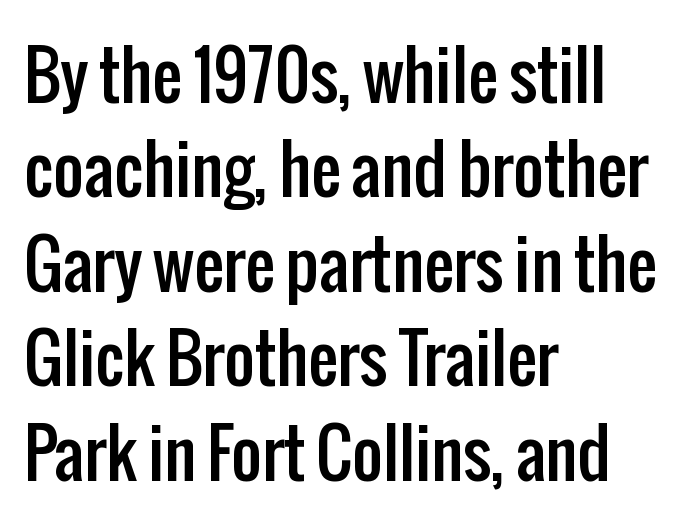
{"serif": "no", "italic": "no", "width": "condensed", "stroke_contrast": "low", "x_height": "medium", "monospaced": "no", "underline": "no", "align": "left", "line_spacing": "normal", "line_spacing_ratio": 1.43, "letter_spacing": "normal", "letter_spacing_em": 0.0, "glyph_px": 66}
